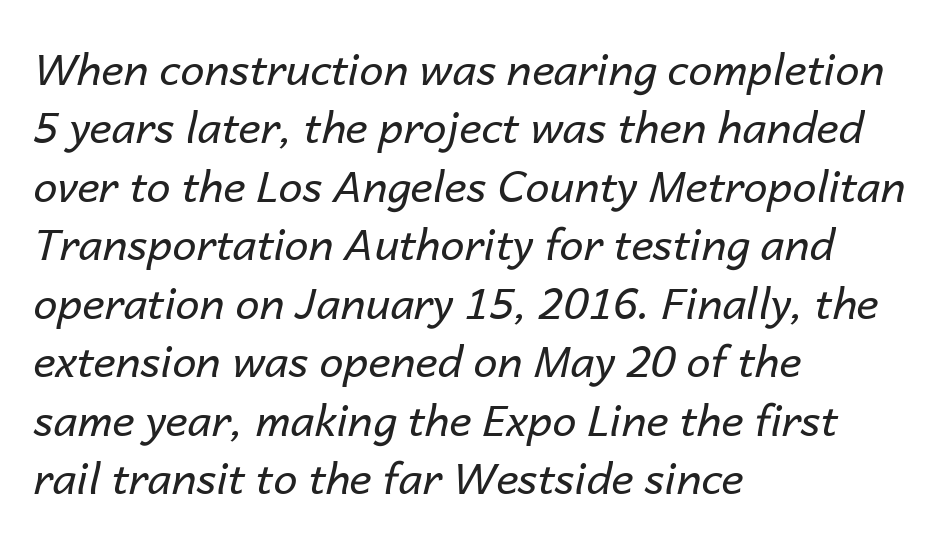
The image shows 43 px regular-weight type, italic (leaning right); set left-aligned, normal line spacing (1.36x), normal letter spacing, not underlined; low stroke contrast and a medium x-height.
